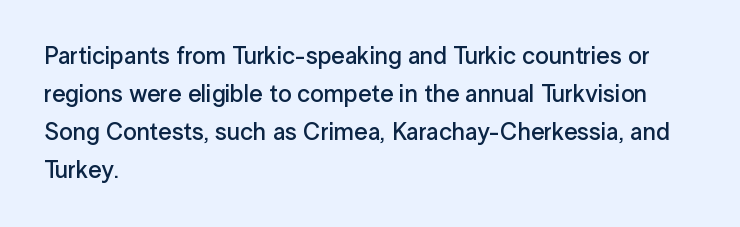
The image shows 24 px text type, upright; set left-aligned, normal line spacing (1.58x), normal letter spacing, not underlined.
